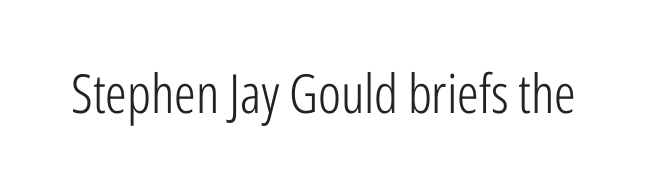
The image shows 54 px light, condensed sans-serif type, upright; set normal letter spacing, not underlined; low stroke contrast and a medium x-height.
